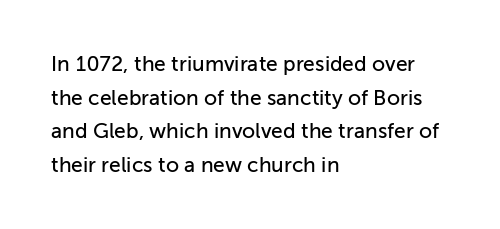
Q: Is the text italic (slanted)? A: No, it is upright.
Q: Is the text underlined? A: No.
Q: How is the paragraph aligned? A: Left-aligned.
Q: Is the spacing between letters normal or unusually wide? A: Normal.
Q: Is the spacing between lines tight, normal or loose? A: Normal.
